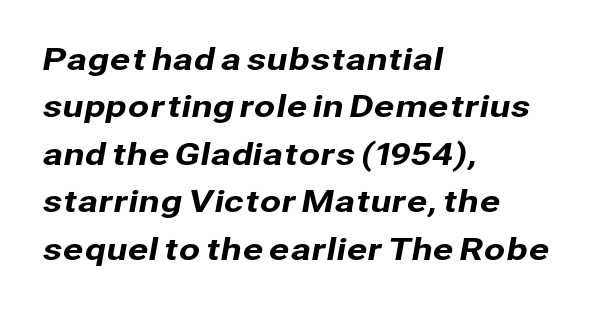
Q: Is the typeface a serif or a sans-serif typeface? A: Sans-serif.
Q: Is the text underlined? A: No.
Q: How is the paragraph aligned? A: Left-aligned.
Q: Is the spacing between letters normal or unusually wide? A: Normal.
Q: Is the spacing between lines tight, normal or loose? A: Normal.
Q: Width (condensed, normal, or wide)? A: Normal.
Q: Stroke contrast? A: Low.
Q: x-height? A: Medium.
Q: Monospaced? A: No.
